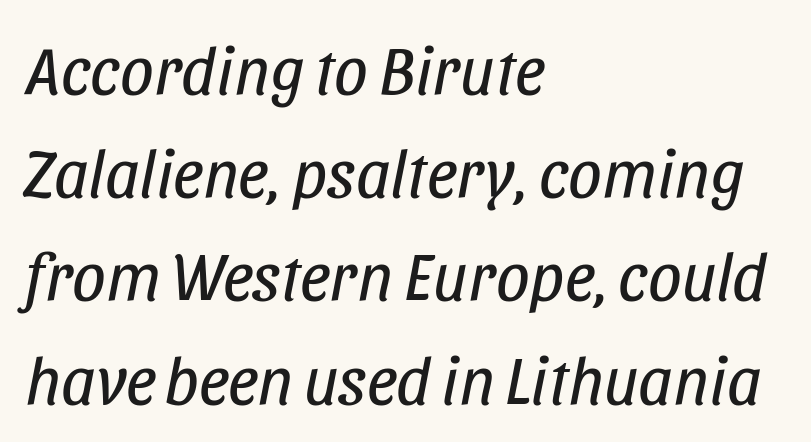
It's the slanting kind of type. The rendering uses natural spacing where letterforms have individual widths. Interline gaps are of average width in this sample. Leftover space on each line is placed entirely after the last word. The line texture is even and compact thanks to regular tracking. Weight: regular or lighter.
